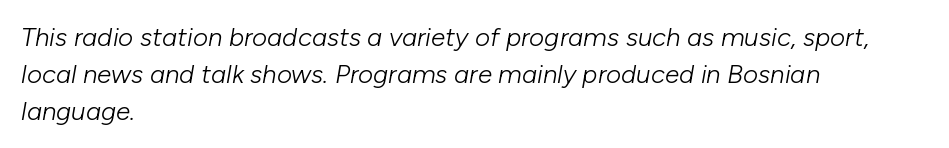
Counters stay open thanks to moderate or lighter strokes. Descenders hang freely into open space. The line texture is even and compact thanks to regular tracking. This sample uses an oblique cut, with every glyph tilted off the vertical. Is there much room between lines? A standard amount, neither cramped nor airy.
